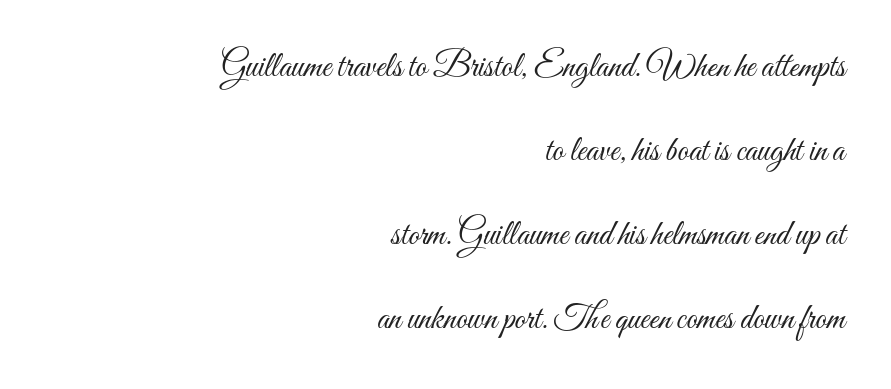
The image shows 35 px light, condensed type; set right-aligned, loose line spacing (2.4x), normal letter spacing, not underlined; medium stroke contrast and a small x-height.
